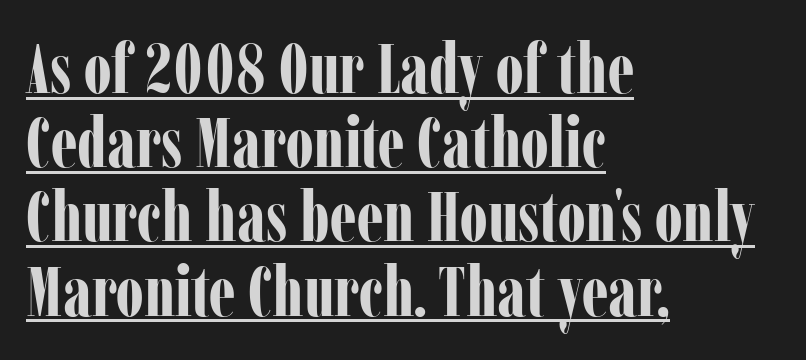
{"serif": "yes", "italic": "no", "bold": "yes", "weight": "bold", "width": "condensed", "stroke_contrast": "low", "x_height": "medium", "monospaced": "no", "underline": "yes", "align": "left", "line_spacing": "tight", "line_spacing_ratio": 1.06, "letter_spacing": "normal", "letter_spacing_em": 0.0, "glyph_px": 70}
